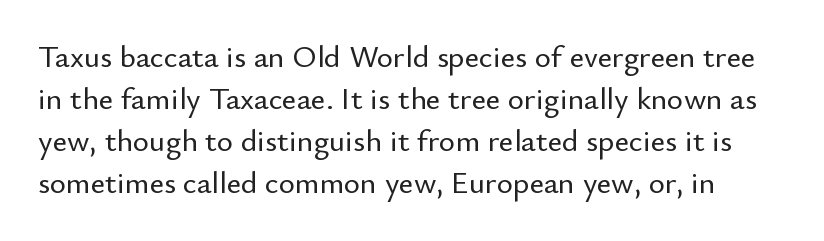
The lettering holds an erect, upright posture throughout. The gaps between neighbouring characters are ordinary and unremarkable. Interline gaps are of average width in this sample. No feet cap the strokes, marking this as sans-serif type. Honestly, there is no underline to notice here at all.
